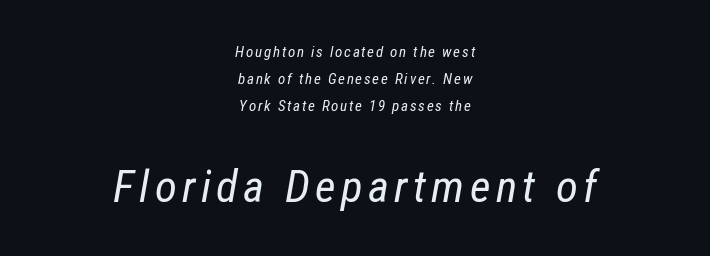
You get the small type first, then a jump to larger type. The text carries the slant typical of an italic or oblique font. The passage is arranged like a title page — every line centered. Each letter keeps its own natural width here, so spacing adapts to shape.
